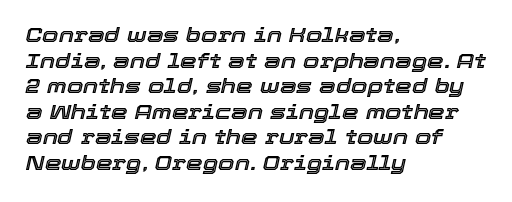
Q: Is the text italic (slanted)? A: Yes, it leans right by about 12 degrees.
Q: Is the text underlined? A: No.
Q: How is the paragraph aligned? A: Left-aligned.
Q: Is the spacing between letters normal or unusually wide? A: Normal.
